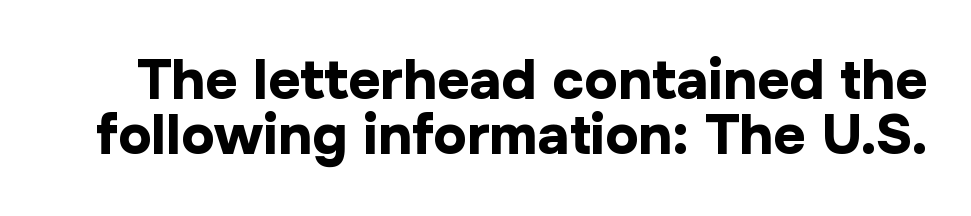
{"serif": "no", "italic": "no", "bold": "yes", "weight": "bold", "width": "normal", "stroke_contrast": "low", "x_height": "medium", "monospaced": "no", "underline": "no", "line_spacing": "tight", "line_spacing_ratio": 0.98, "letter_spacing": "normal", "letter_spacing_em": 0.0, "glyph_px": 56}
